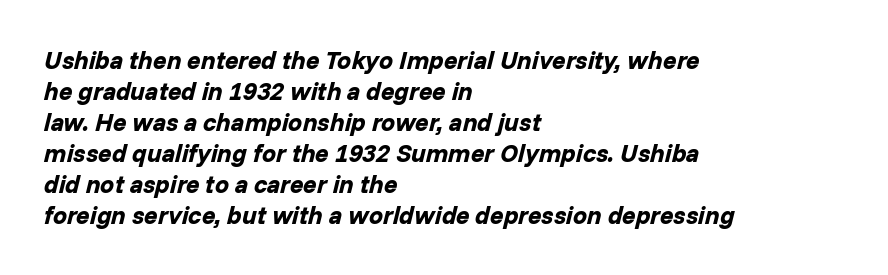
{"italic": "yes", "lean": "right", "slant_degrees": 14, "bold": "yes", "underline": "no", "align": "left", "line_spacing_ratio": 1.24, "letter_spacing": "normal", "letter_spacing_em": 0.0, "glyph_px": 25}
